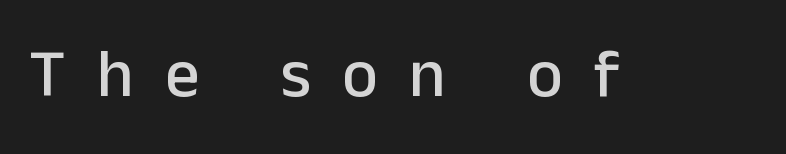
The image shows 68 px sans-serif type, upright; set unusually wide letter spacing (+0.46 em), not underlined; low stroke contrast and a medium x-height.
